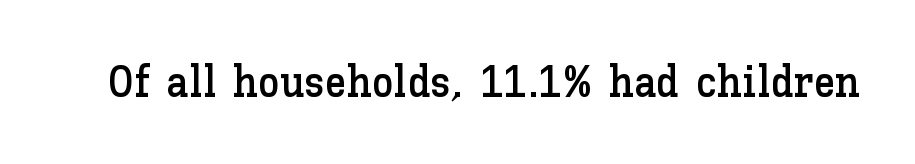
{"italic": "no", "width": "normal", "stroke_contrast": "low", "x_height": "medium", "monospaced": "no", "underline": "no", "letter_spacing": "normal", "letter_spacing_em": 0.0, "glyph_px": 44}
